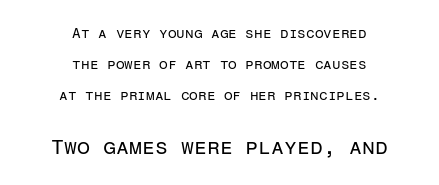
The image shows 21 px text type, upright; set centered, loose line spacing (2.23x), normal letter spacing, not underlined; the second (bottom) block is 1.5x larger.
